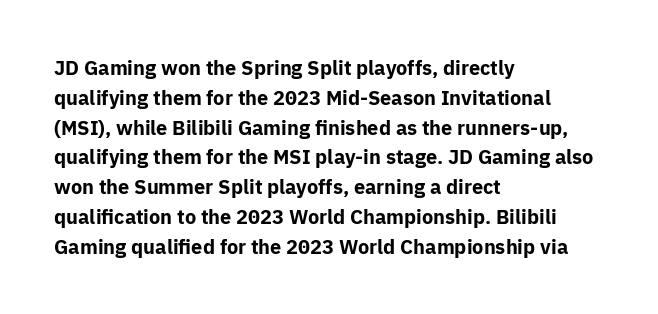
{"italic": "no", "bold": "yes", "underline": "no", "align": "left", "line_spacing": "normal", "line_spacing_ratio": 1.49, "letter_spacing": "normal", "letter_spacing_em": 0.0, "glyph_px": 20}
